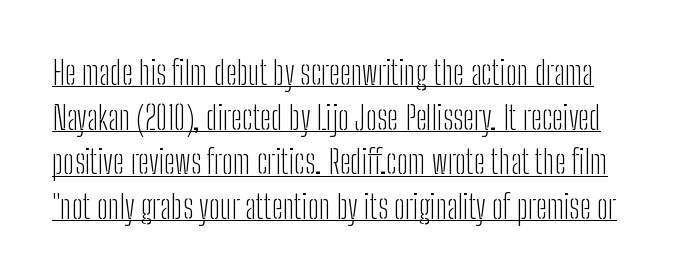
{"serif": "no", "italic": "no", "bold": "no", "weight": "light", "width": "condensed", "stroke_contrast": "low", "x_height": "medium", "monospaced": "no", "underline": "yes", "line_spacing": "normal", "line_spacing_ratio": 1.35, "letter_spacing": "normal", "letter_spacing_em": 0.0, "glyph_px": 33}
